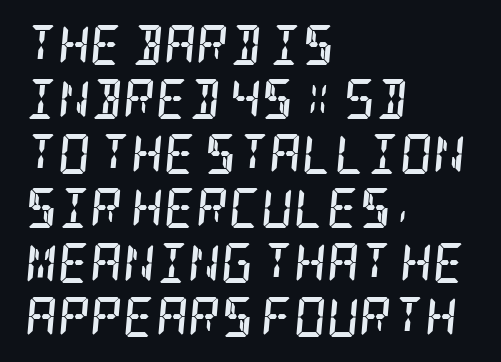
The image shows 40 px semibold, condensed serif type, italic (leaning right); set left-aligned, normal line spacing (1.36x), normal letter spacing, not underlined; low stroke contrast and a large x-height.
